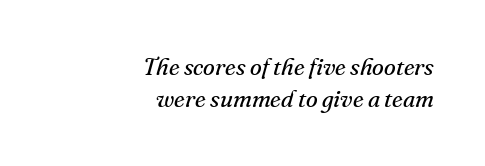
{"italic": "yes", "lean": "right", "slant_degrees": 16, "bold": "no", "underline": "no", "align": "right", "line_spacing": "normal", "line_spacing_ratio": 1.35, "letter_spacing": "normal", "letter_spacing_em": 0.0, "glyph_px": 24}
